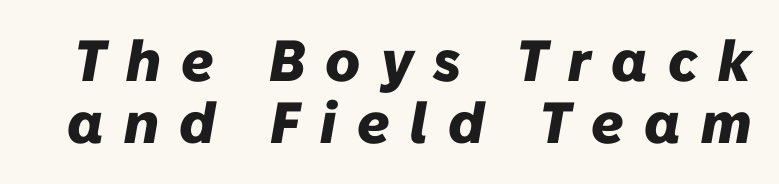
The image shows 58 px heavy type, italic (leaning right); set tight line spacing (1.07x), unusually wide letter spacing (+0.35 em), not underlined; low stroke contrast and a medium x-height.
